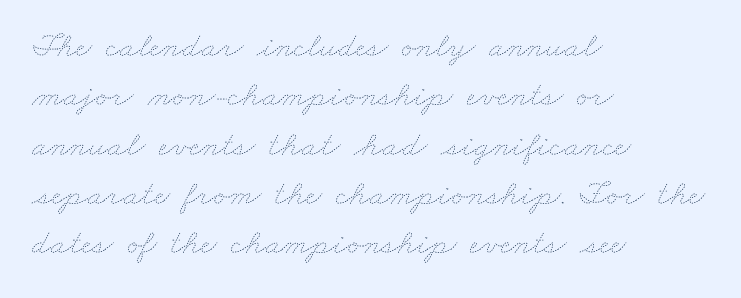
Q: Is the text bold? A: No.
Q: Is the text underlined? A: No.
Q: How is the paragraph aligned? A: Left-aligned.
Q: Is the spacing between letters normal or unusually wide? A: Normal.
Q: Is the spacing between lines tight, normal or loose? A: Normal.
Q: Width (condensed, normal, or wide)? A: Wide.
Q: Stroke contrast? A: Low.
Q: x-height? A: Small.
Q: Monospaced? A: No.
